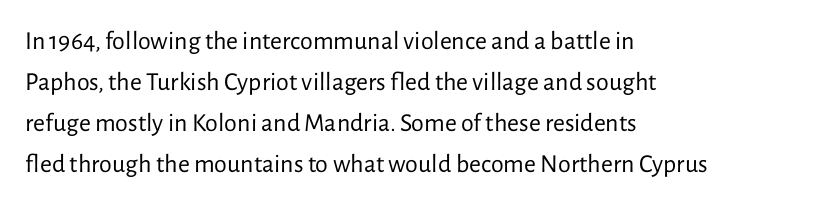
{"italic": "no", "bold": "no", "underline": "no", "align": "left", "line_spacing": "normal", "line_spacing_ratio": 1.58, "letter_spacing": "normal", "letter_spacing_em": 0.0, "glyph_px": 26}
